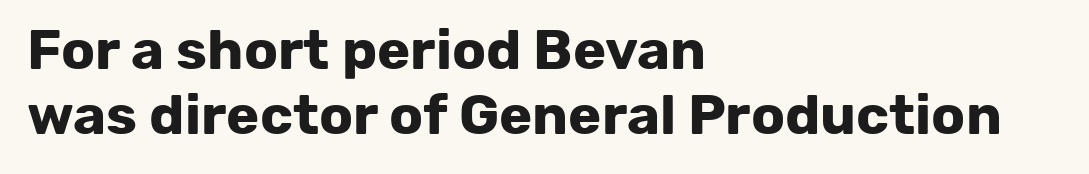
Note: no serifs on the glyphs. Glance below the letters and you will spot only blank space. If you drew a line through each stem, it would be perfectly vertical. What weight is shown? A full bold with thick strokes. Tracking value appears to be zero — textbook default spacing. Proportional: the letters do not fall into vertical columns.
